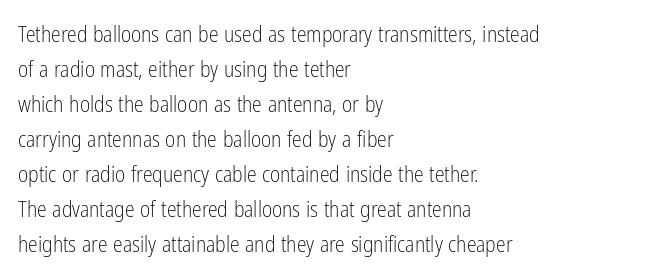
{"italic": "no", "bold": "no", "underline": "no", "align": "left", "line_spacing": "normal", "line_spacing_ratio": 1.59, "letter_spacing": "normal", "letter_spacing_em": 0.0, "glyph_px": 22}
